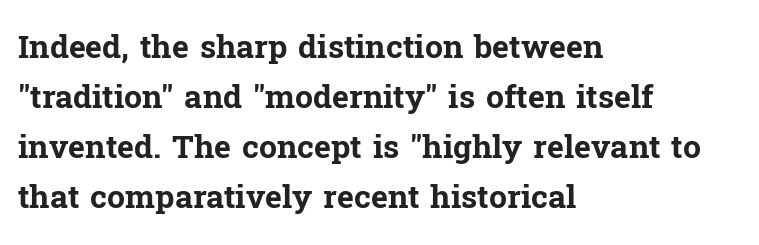
Is the block centered? No — it sits flush against the left margin. What kind of face is this? One with serifs. Designer's note — italics off, roman on. Students, observe: this is what conventionally led text looks like. A typesetter would call this zero additional tracking. Varying glyph widths throughout — classic text-font behaviour.
